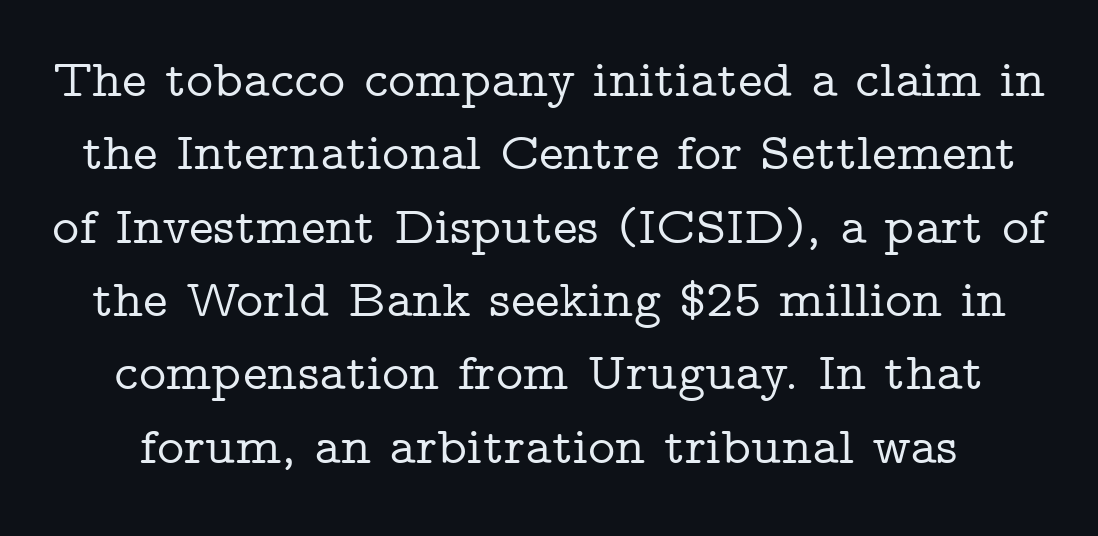
Q: Is the text italic (slanted)? A: No, it is upright.
Q: Is the typeface a serif or a sans-serif typeface? A: Serif.
Q: Is the text underlined? A: No.
Q: Is the spacing between letters normal or unusually wide? A: Normal.
Q: Is the spacing between lines tight, normal or loose? A: Normal.
Q: Width (condensed, normal, or wide)? A: Wide.
Q: Stroke contrast? A: Low.
Q: x-height? A: Medium.
Q: Monospaced? A: No.
